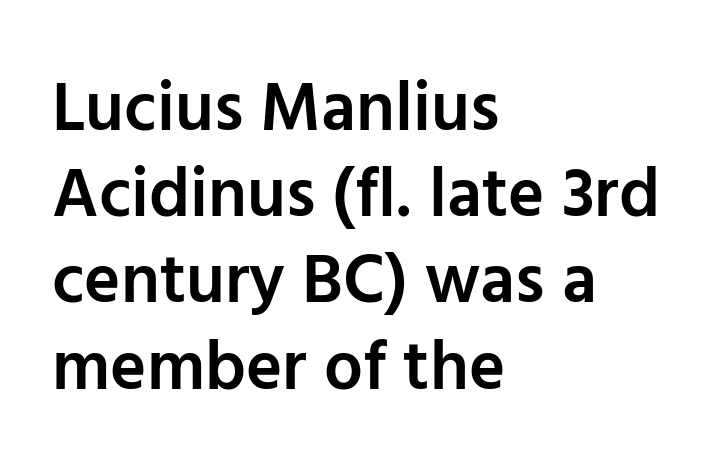
{"serif": "no", "italic": "no", "bold": "semi", "weight": "semibold", "width": "normal", "stroke_contrast": "low", "x_height": "medium", "monospaced": "no", "underline": "no", "align": "left", "line_spacing": "normal", "line_spacing_ratio": 1.25, "letter_spacing": "normal", "letter_spacing_em": 0.0, "glyph_px": 69}
